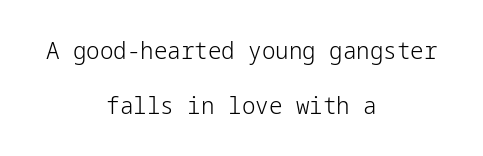
Q: Is the text bold? A: No.
Q: Is the text italic (slanted)? A: No, it is upright.
Q: Is the text underlined? A: No.
Q: How is the paragraph aligned? A: Centered.
Q: Is the spacing between letters normal or unusually wide? A: Normal.
Q: Is the spacing between lines tight, normal or loose? A: Loose.
